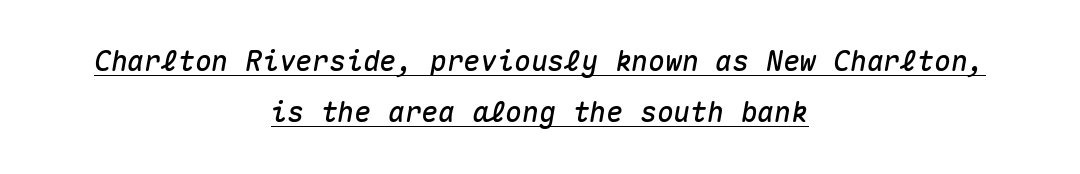
The passage shown has conventional tracking throughout. The paragraph has two soft edges and a firm central axis. Every character here occupies the same horizontal width, giving the sample a typewriter-like rhythm. The face used here has a pronounced slope to its letters. This is underlined copy, the kind a proofreader might mark for attention.
